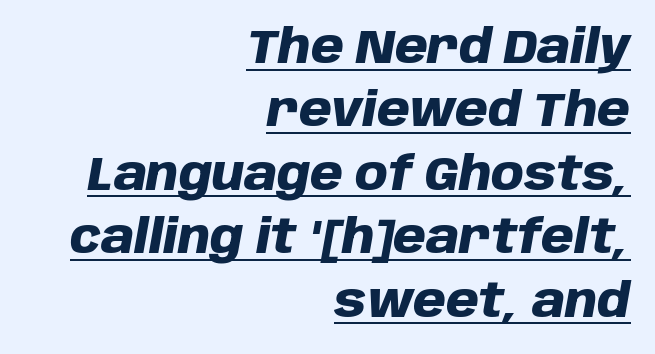
The image shows 47 px heavy type, italic (leaning right); set right-aligned, normal line spacing (1.35x), normal letter spacing, underlined; low stroke contrast and a large x-height.
